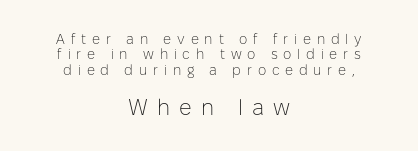
{"italic": "no", "bold": "no", "underline": "no", "align": "center", "line_spacing": "tight", "line_spacing_ratio": 1.1, "letter_spacing": "wide", "letter_spacing_em": 0.41, "larger_block": "second", "size_ratio": 1.57, "glyph_px": 22}
